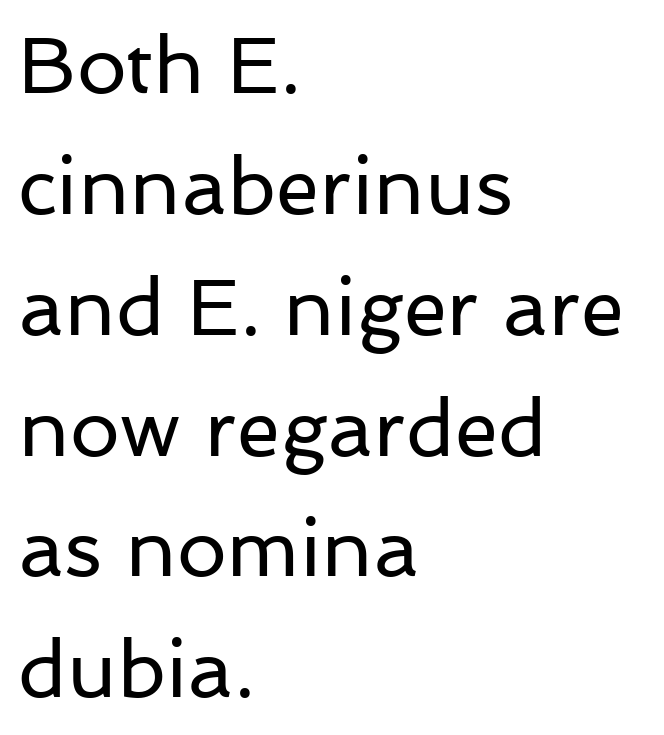
{"serif": "no", "italic": "no", "bold": "no", "weight": "regular", "width": "normal", "stroke_contrast": "low", "x_height": "medium", "monospaced": "no", "underline": "no", "align": "left", "line_spacing": "normal", "line_spacing_ratio": 1.53, "letter_spacing": "normal", "letter_spacing_em": 0.0, "glyph_px": 79}
